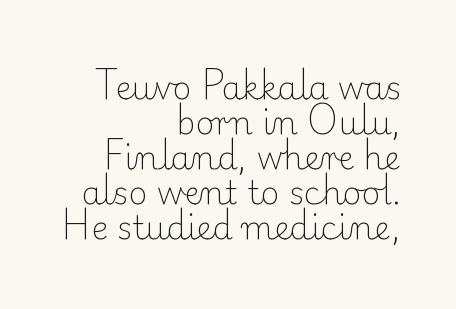
{"serif": "yes", "italic": "no", "bold": "no", "weight": "light", "width": "normal", "stroke_contrast": "low", "x_height": "small", "monospaced": "no", "underline": "no", "align": "right", "line_spacing": "tight", "line_spacing_ratio": 1.09, "letter_spacing": "normal", "letter_spacing_em": 0.0, "glyph_px": 32}
